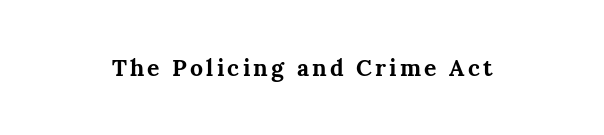
Q: Is the text bold? A: Yes.
Q: Is the text italic (slanted)? A: No, it is upright.
Q: Is the text underlined? A: No.
